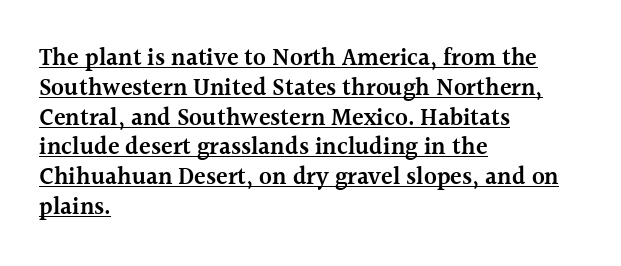
Q: Is the text bold? A: Semi-bold.
Q: Is the text italic (slanted)? A: No, it is upright.
Q: Is the text underlined? A: Yes.
Q: How is the paragraph aligned? A: Left-aligned.
Q: Is the spacing between letters normal or unusually wide? A: Normal.
